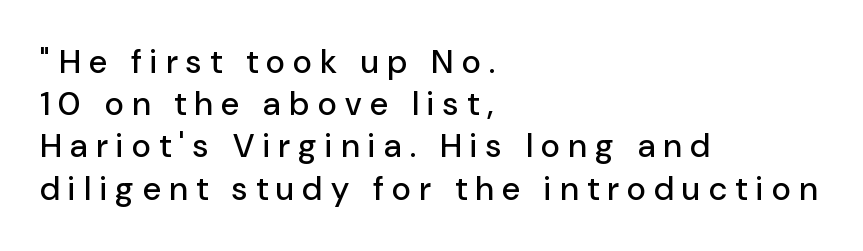
The image shows 33 px sans-serif type, upright; set left-aligned, normal line spacing (1.28x), unusually wide letter spacing (+0.26 em), not underlined; low stroke contrast and a medium x-height.
